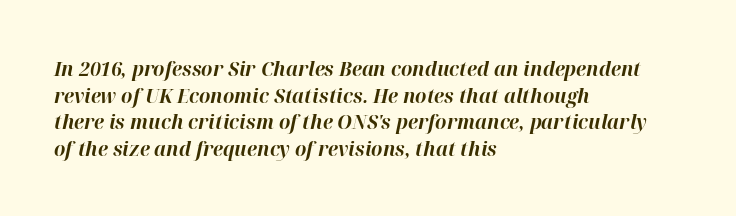
{"italic": "yes", "lean": "right", "slant_degrees": 12, "bold": "yes", "underline": "no", "align": "left", "line_spacing": "normal", "line_spacing_ratio": 1.33, "letter_spacing": "normal", "letter_spacing_em": 0.0, "glyph_px": 20}
